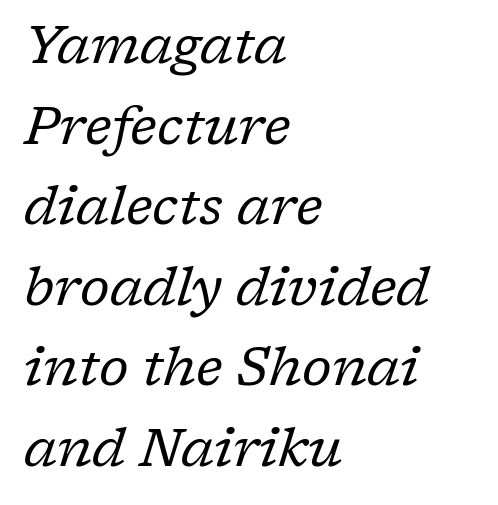
{"serif": "yes", "italic": "yes", "lean": "right", "slant_degrees": 17, "bold": "no", "weight": "regular", "width": "normal", "stroke_contrast": "low", "x_height": "medium", "monospaced": "no", "underline": "no", "align": "left", "line_spacing": "normal", "line_spacing_ratio": 1.52, "letter_spacing": "normal", "letter_spacing_em": 0.0, "glyph_px": 53}
